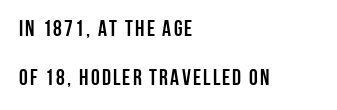
Q: Is the text bold? A: Yes.
Q: Is the text italic (slanted)? A: No, it is upright.
Q: Is the text underlined? A: No.
Q: How is the paragraph aligned? A: Left-aligned.
Q: Is the spacing between lines tight, normal or loose? A: Loose.
